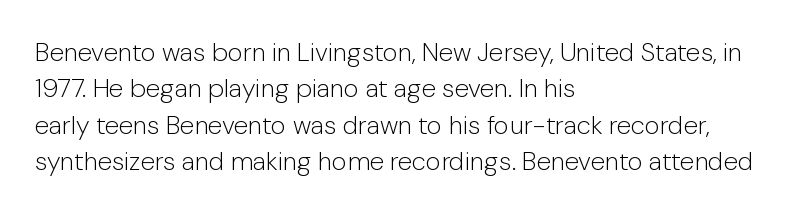
Short and long lines alike share a common starting point at left. The typeface has the unassuming heft of standard copy or less. Is the letter spacing exaggerated? No — it looks like the ordinary default. Has an underline been added? It has not. Posture: vertical.
